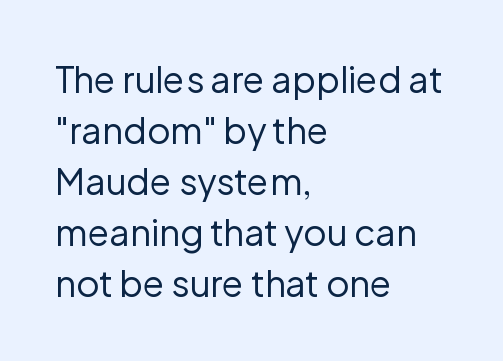
The lettering holds an erect, upright posture throughout. Any mark beneath the type? The region is blank. Does the type have serifs? No, each stem ends abruptly. The setting favours the left margin, as ordinary paragraphs usually do. No extra ink here — the face is not bold. Think of a printed novel: that variable character pitch is what you see here.
